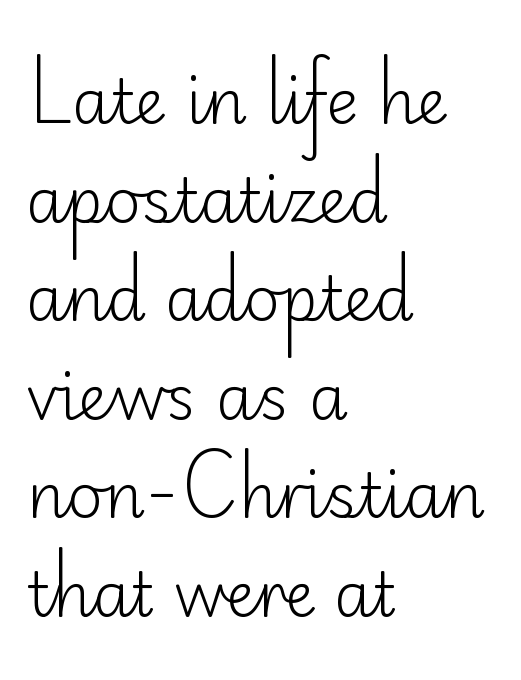
{"serif": "no", "italic": "no", "bold": "no", "weight": "light", "width": "normal", "stroke_contrast": "low", "x_height": "small", "monospaced": "no", "underline": "no", "align": "left", "line_spacing": "normal", "line_spacing_ratio": 1.59, "letter_spacing": "normal", "letter_spacing_em": 0.0, "glyph_px": 62}
